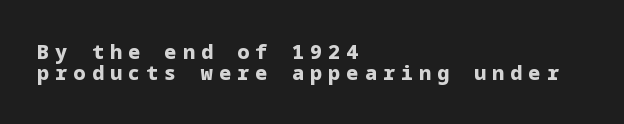
The image shows 20 px bold type, upright; set left-aligned, tight line spacing (1.06x), unusually wide letter spacing (+0.31 em), not underlined.
